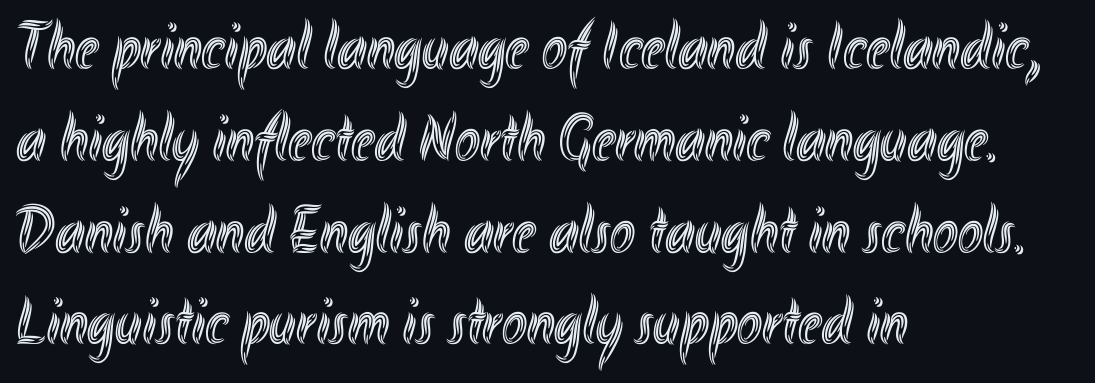
This block has exactly the height ordinary leading produces. No extra tracking has been applied to these lines. The baseline area is clear. The rag falls on the right side of this text block. Proportional: the letters do not fall into vertical columns.
